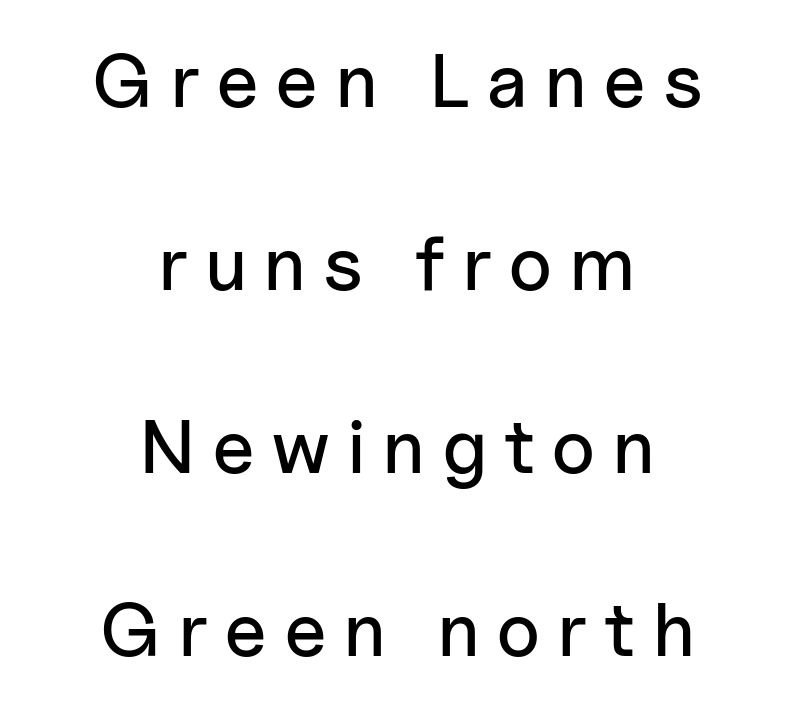
The rendering inserts visible extra space after every character. The paragraph has two soft edges and a firm central axis. No italicization has been applied; the sample stays upright. Loosely led — the rows are spread out.
